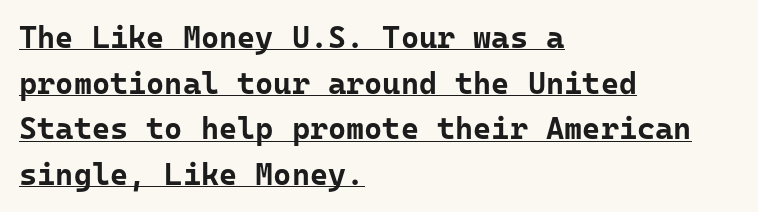
A typesetter would label this face a sans. Rows of type keep a routine distance in the vertical direction. This sample carries an underscore along the baseline area. The letters are bold, with thick, heavy strokes. A student would call this left alignment; a typographer would say flush left, rag right.
